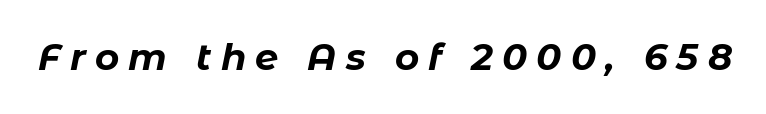
Looking at the ascenders, they clearly lean. Note the varied advance widths — an 'i' is clearly narrower than an 'm'. The line texture is sparse and dotted thanks to wide tracking. The area under the type is left untouched.
